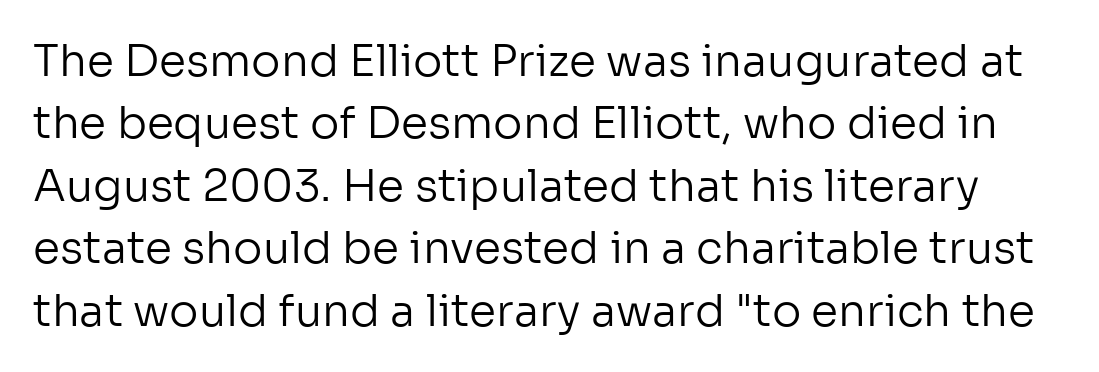
{"serif": "no", "italic": "no", "bold": "no", "weight": "regular", "width": "normal", "stroke_contrast": "low", "x_height": "medium", "monospaced": "no", "underline": "no", "line_spacing": "normal", "line_spacing_ratio": 1.42, "letter_spacing": "normal", "letter_spacing_em": 0.0, "glyph_px": 44}
